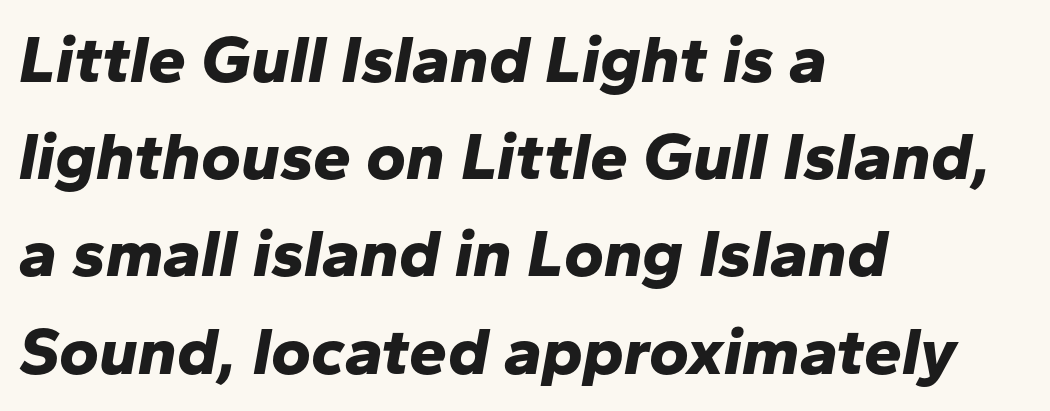
{"italic": "yes", "lean": "right", "slant_degrees": 10, "bold": "yes", "weight": "bold", "width": "normal", "stroke_contrast": "low", "x_height": "medium", "monospaced": "no", "underline": "no", "align": "left", "line_spacing": "normal", "line_spacing_ratio": 1.43, "letter_spacing": "normal", "letter_spacing_em": 0.0, "glyph_px": 68}
